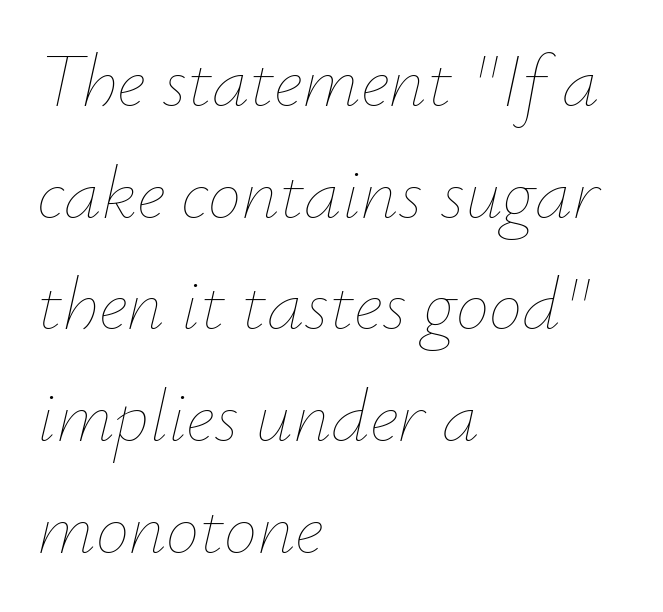
Q: Is the text bold? A: No.
Q: Is the text italic (slanted)? A: Yes, it leans right by about 12 degrees.
Q: Is the text underlined? A: No.
Q: How is the paragraph aligned? A: Left-aligned.
Q: Is the spacing between letters normal or unusually wide? A: Normal.
Q: Is the spacing between lines tight, normal or loose? A: Normal.
Q: Width (condensed, normal, or wide)? A: Normal.
Q: Stroke contrast? A: Low.
Q: x-height? A: Small.
Q: Monospaced? A: No.
